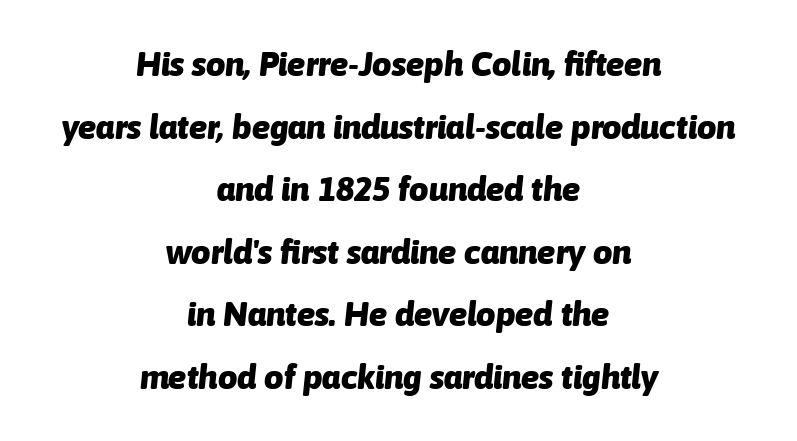
These lines are rendered in a variable-pitch font. Compared with a flush-left layout, this one balances lines on the center instead. No extra tracking has been applied to these lines. Beneath every word, the page is bare. Heft: maximum for text — a bold. Characters are canted at an angle relative to the baseline's perpendicular.
